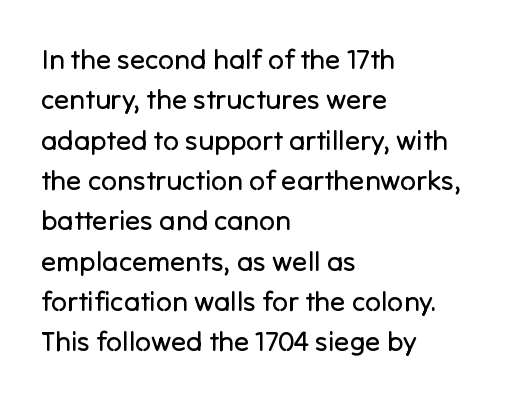
This sample is left-justified, so line endings fall wherever the words run out. Tracking value appears to be zero — textbook default spacing. Serifs: no, the terminals of the letterforms are clean. A light-to-regular cut is what we see here. The letters advance in unequal steps, a hallmark of proportional type.
